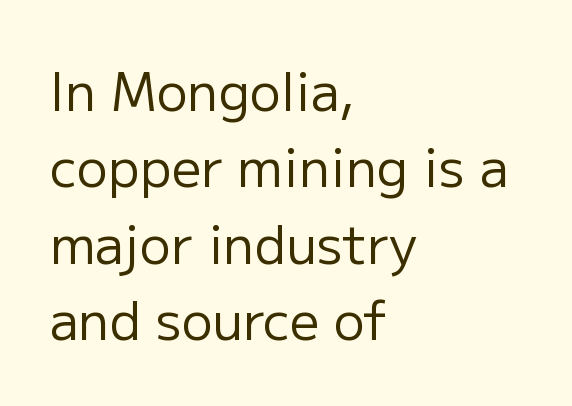
The image shows 52 px regular-weight sans-serif type, upright; set left-aligned, normal line spacing (1.47x), normal letter spacing, not underlined; low stroke contrast and a medium x-height.
